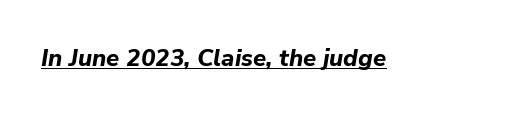
The image shows 24 px bold type, italic (leaning right); set normal letter spacing, underlined.
